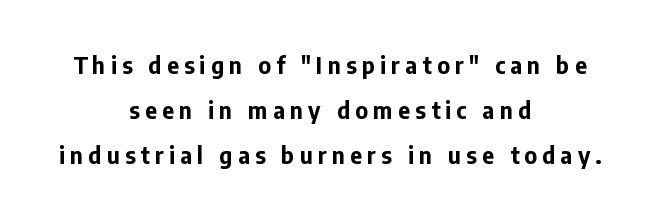
{"italic": "no", "bold": "yes", "underline": "no", "align": "center", "line_spacing": "loose", "line_spacing_ratio": 1.96, "letter_spacing": "wide", "letter_spacing_em": 0.23, "glyph_px": 23}
